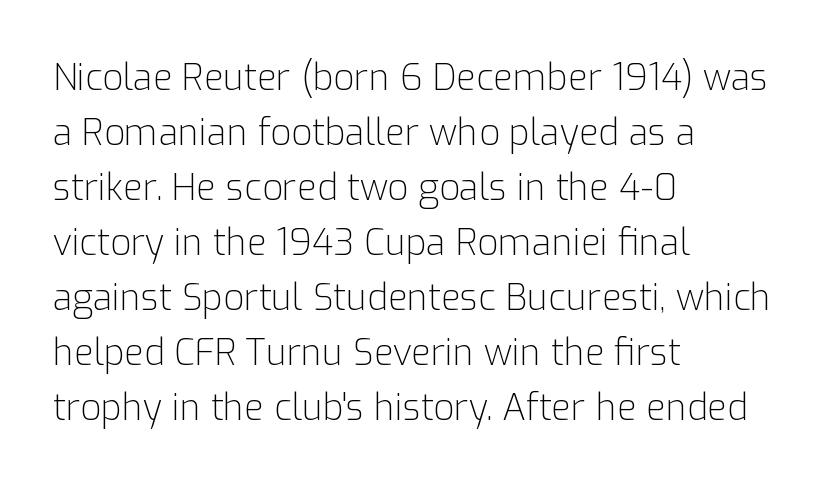
Q: Is the text bold? A: No.
Q: Is the text italic (slanted)? A: No, it is upright.
Q: Is the typeface a serif or a sans-serif typeface? A: Sans-serif.
Q: Is the text underlined? A: No.
Q: How is the paragraph aligned? A: Left-aligned.
Q: Is the spacing between letters normal or unusually wide? A: Normal.
Q: Is the spacing between lines tight, normal or loose? A: Normal.
Q: Width (condensed, normal, or wide)? A: Normal.
Q: Stroke contrast? A: Low.
Q: x-height? A: Medium.
Q: Monospaced? A: No.
